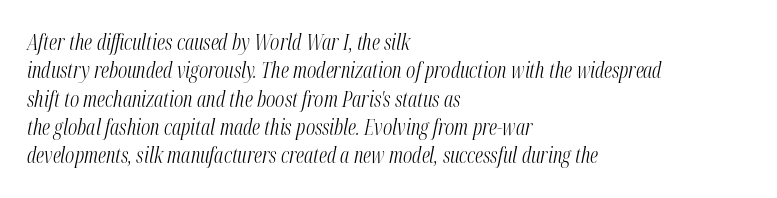
The image shows 21 px text type, italic (leaning right); set left-aligned, normal line spacing (1.35x), normal letter spacing, not underlined.
